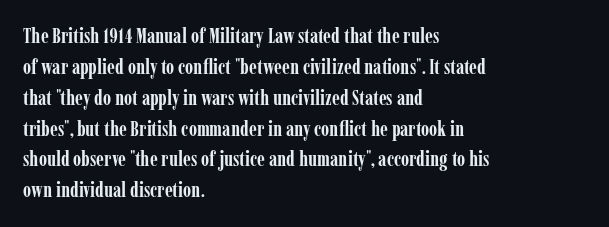
Q: Is the text bold? A: Yes.
Q: Is the text italic (slanted)? A: No, it is upright.
Q: Is the text underlined? A: No.
Q: How is the paragraph aligned? A: Left-aligned.
Q: Is the spacing between letters normal or unusually wide? A: Normal.
Q: Is the spacing between lines tight, normal or loose? A: Normal.
